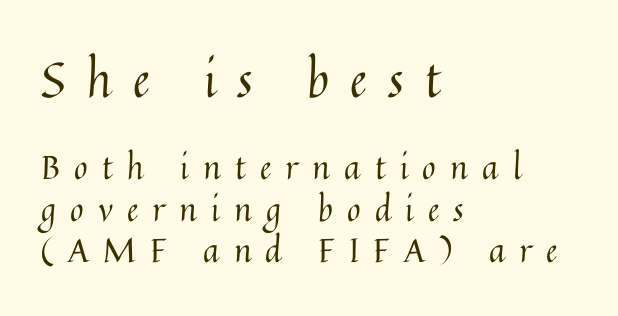
Q: Is the text bold? A: No.
Q: Is the text underlined? A: No.
Q: How is the paragraph aligned? A: Left-aligned.
Q: Is the spacing between letters normal or unusually wide? A: Unusually wide.
Q: Is the spacing between lines tight, normal or loose? A: Normal.
Q: Which block of text is set in a larger size, the first (top) or the second (bottom)? A: The first (top) one.
Q: Width (condensed, normal, or wide)? A: Normal.
Q: Stroke contrast? A: Medium.
Q: x-height? A: Medium.
Q: Monospaced? A: No.
